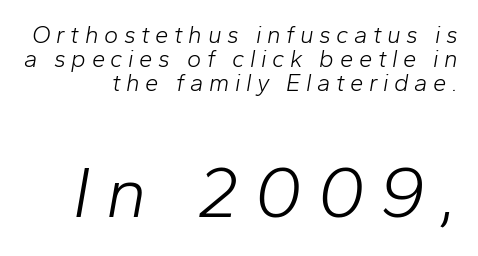
The designer dialed line spacing down below the default. The area under the type is left untouched. The later block is typeset at a bigger size than the earlier block. You can tell it's italic because the verticals aren't actually vertical.
